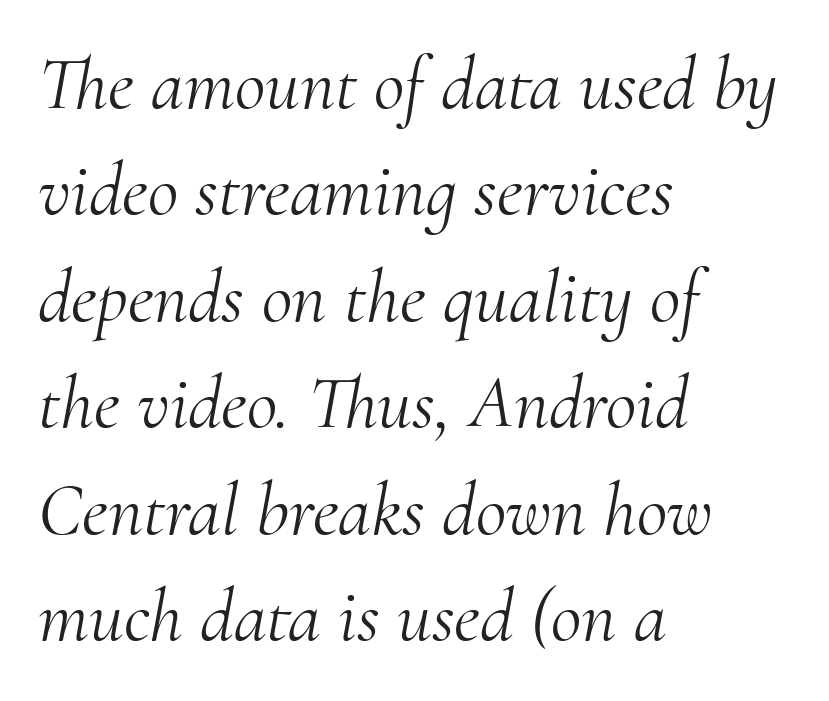
The image shows 75 px light serif type, italic (leaning right); set left-aligned, normal line spacing (1.42x), normal letter spacing, not underlined; medium stroke contrast and a small x-height.
